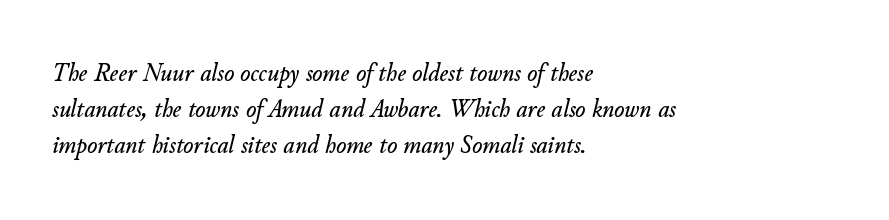
The image shows 27 px text type, italic (leaning right); set left-aligned, normal line spacing (1.34x), normal letter spacing, not underlined.
